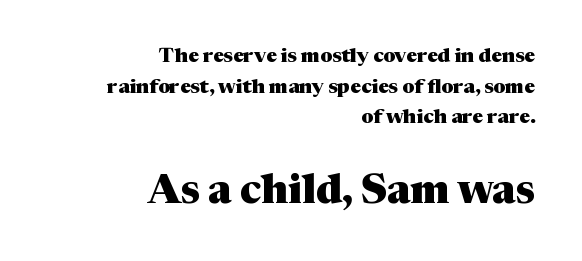
The image shows 41 px heavy serif type, upright; set right-aligned, normal line spacing (1.53x), normal letter spacing, not underlined; the second (bottom) block is 2.05x larger; medium stroke contrast and a medium x-height.
